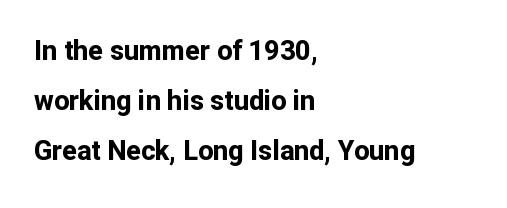
Q: Is the text bold? A: Yes.
Q: Is the text italic (slanted)? A: No, it is upright.
Q: Is the text underlined? A: No.
Q: How is the paragraph aligned? A: Left-aligned.
Q: Is the spacing between letters normal or unusually wide? A: Normal.
